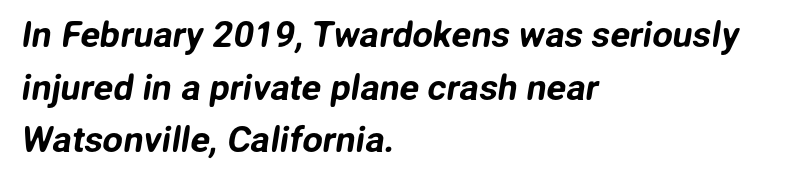
The image shows 36 px sans-serif type; set left-aligned, normal line spacing (1.46x), normal letter spacing, not underlined; low stroke contrast and a medium x-height.
